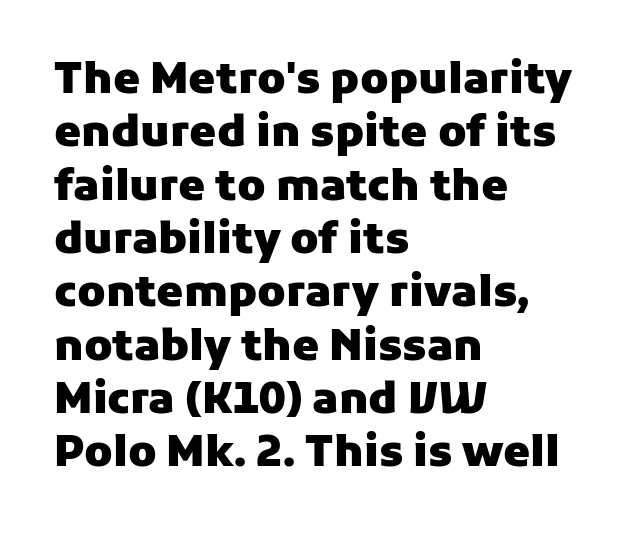
The image shows 43 px heavy sans-serif type, upright; set left-aligned, line spacing 1.24x, normal letter spacing, not underlined; low stroke contrast and a medium x-height.
